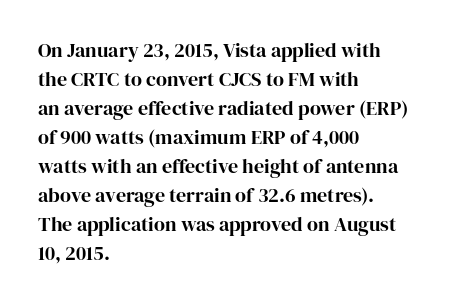
Q: Is the text italic (slanted)? A: No, it is upright.
Q: Is the text underlined? A: No.
Q: How is the paragraph aligned? A: Left-aligned.
Q: Is the spacing between letters normal or unusually wide? A: Normal.
Q: Is the spacing between lines tight, normal or loose? A: Normal.
